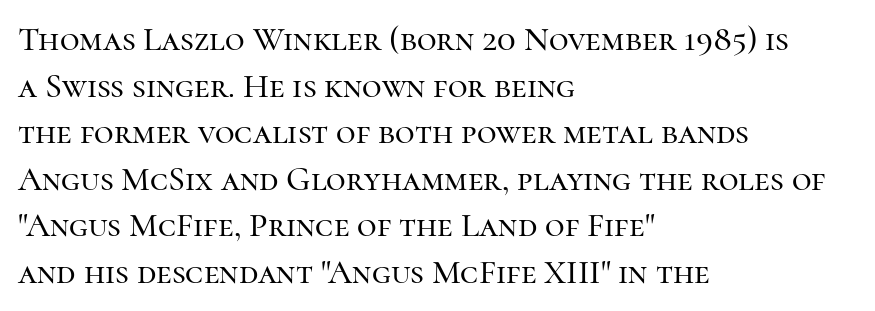
Q: Is the text italic (slanted)? A: No, it is upright.
Q: Is the typeface a serif or a sans-serif typeface? A: Serif.
Q: Is the text underlined? A: No.
Q: How is the paragraph aligned? A: Left-aligned.
Q: Is the spacing between letters normal or unusually wide? A: Normal.
Q: Is the spacing between lines tight, normal or loose? A: Normal.
Q: Width (condensed, normal, or wide)? A: Normal.
Q: Stroke contrast? A: High.
Q: x-height? A: Medium.
Q: Monospaced? A: No.
